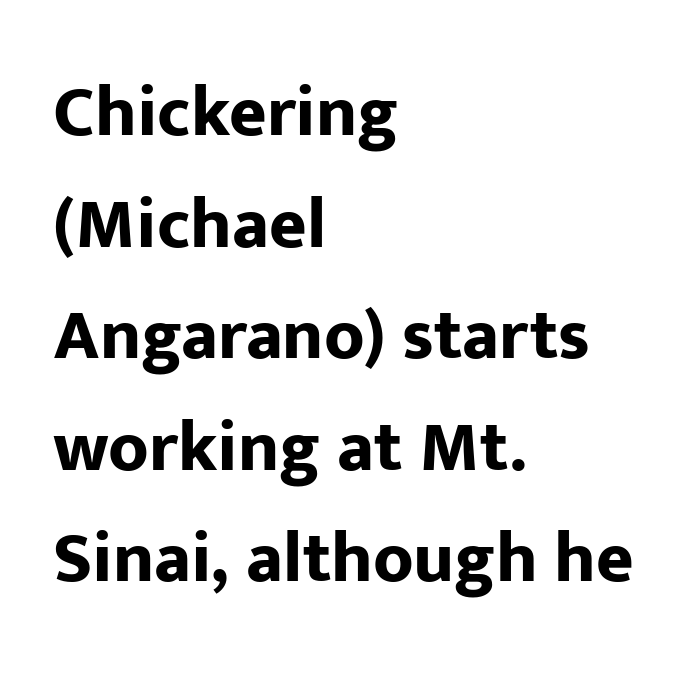
{"serif": "no", "italic": "no", "bold": "yes", "weight": "bold", "width": "normal", "stroke_contrast": "low", "x_height": "medium", "monospaced": "no", "underline": "no", "align": "left", "line_spacing": "normal", "line_spacing_ratio": 1.55, "letter_spacing": "normal", "letter_spacing_em": 0.0, "glyph_px": 72}
